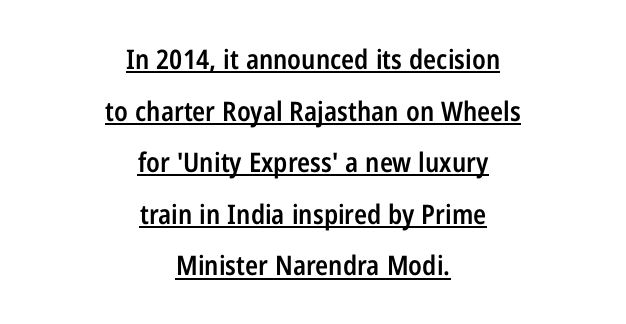
{"italic": "no", "bold": "semi", "underline": "yes", "align": "center", "line_spacing": "loose", "line_spacing_ratio": 1.91, "letter_spacing": "normal", "letter_spacing_em": 0.0, "glyph_px": 27}
